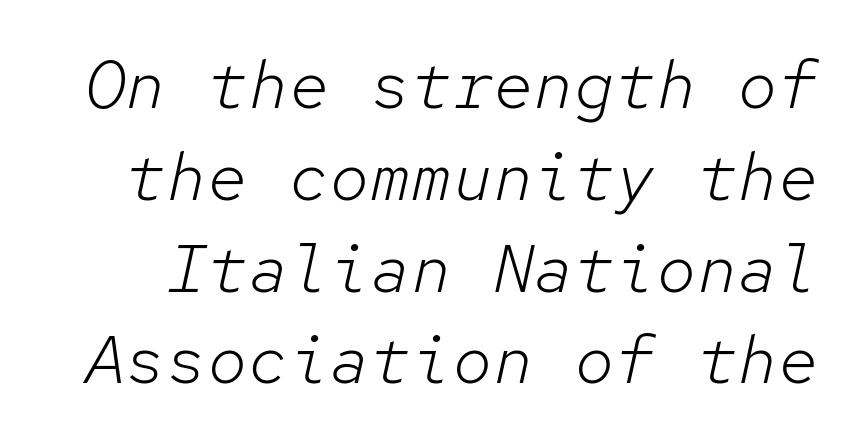
Q: Is the text bold? A: No.
Q: Is the text italic (slanted)? A: Yes, it leans right by about 12 degrees.
Q: Is the text underlined? A: No.
Q: Is the spacing between letters normal or unusually wide? A: Normal.
Q: Is the spacing between lines tight, normal or loose? A: Normal.
Q: Width (condensed, normal, or wide)? A: Normal.
Q: Stroke contrast? A: Low.
Q: x-height? A: Medium.
Q: Monospaced? A: Yes.
